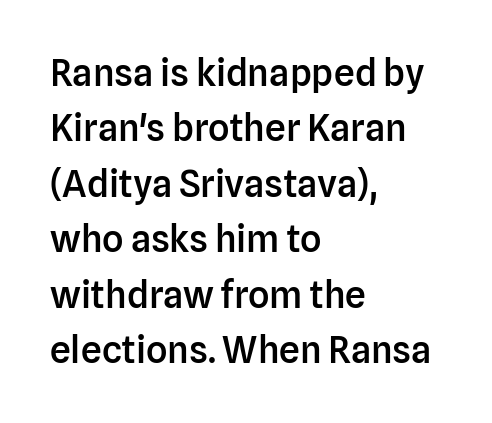
Quick note: underline off. Look at the tracking — it's just the regular setting, nothing added. You could not count columns in this text — the font is proportionally spaced. The strokes are fattened partway — semibold, not bold. The typeface chosen for these lines omits serifs.
